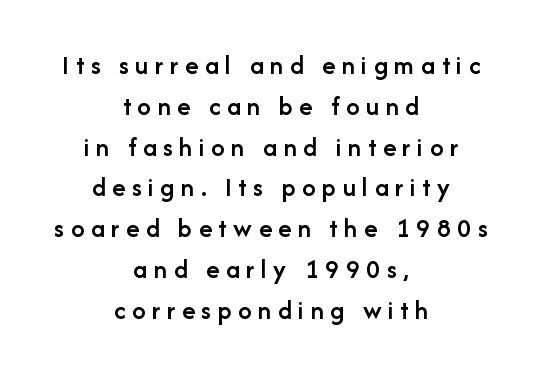
The image shows 27 px text type, upright; set centered, normal line spacing (1.51x), unusually wide letter spacing (+0.24 em), not underlined.
